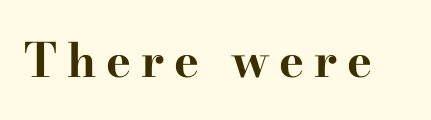
{"serif": "yes", "italic": "no", "bold": "yes", "weight": "bold", "width": "wide", "stroke_contrast": "high", "x_height": "small", "monospaced": "no", "underline": "no", "letter_spacing": "wide", "letter_spacing_em": 0.21, "glyph_px": 47}
